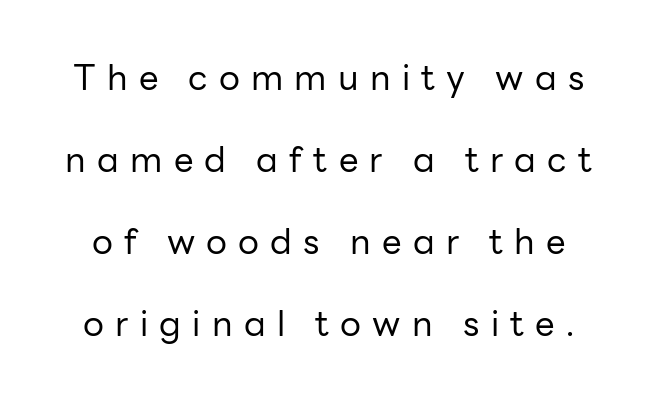
{"serif": "no", "italic": "no", "bold": "no", "weight": "regular", "width": "normal", "stroke_contrast": "low", "x_height": "medium", "monospaced": "no", "underline": "no", "line_spacing": "loose", "line_spacing_ratio": 2.34, "letter_spacing": "wide", "letter_spacing_em": 0.32, "glyph_px": 35}
